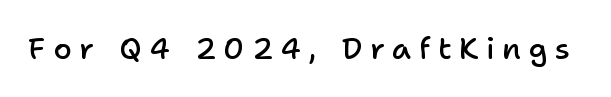
The letters are spread apart with noticeably loose tracking. The font's upright variant was chosen for this text. Is this a fixed-width face? No — the glyphs have proportional, varying widths. Each glyph is drawn with semibold strokes, heavier than normal yet not fully bold. Plain, unruled lines of type. A typesetter would label this face a sans.
